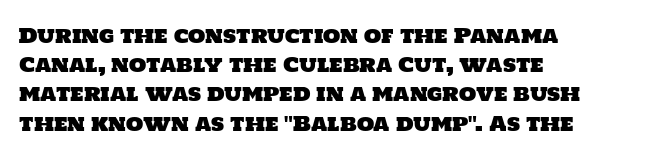
{"underline": "no", "align": "left", "line_spacing": "normal", "line_spacing_ratio": 1.46, "letter_spacing": "normal", "letter_spacing_em": 0.0, "glyph_px": 20}
